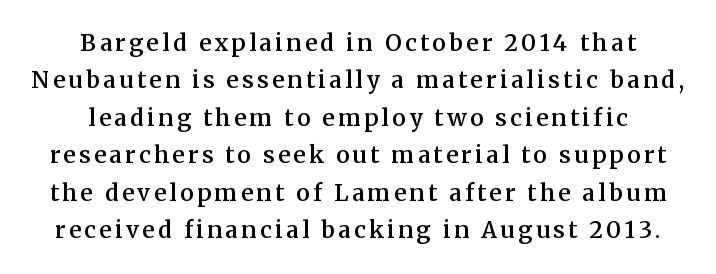
Typographic density is moderately raised because the face is semibold. Bare-footed words on every line. This sample uses an upright cut, with every glyph sitting square on the baseline. Teacher's note: observe the equal gaps on both sides — that is centered alignment.
